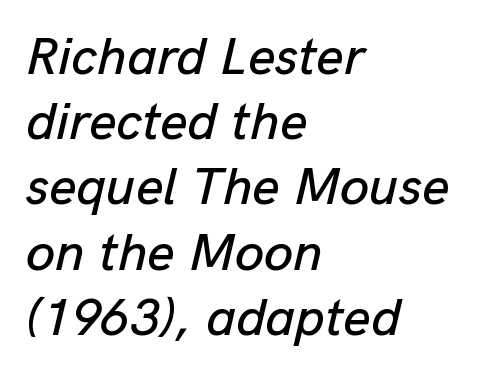
Q: Is the text italic (slanted)? A: Yes, it leans right by about 13 degrees.
Q: Is the text underlined? A: No.
Q: How is the paragraph aligned? A: Left-aligned.
Q: Is the spacing between letters normal or unusually wide? A: Normal.
Q: Width (condensed, normal, or wide)? A: Normal.
Q: Stroke contrast? A: Low.
Q: x-height? A: Medium.
Q: Monospaced? A: No.
